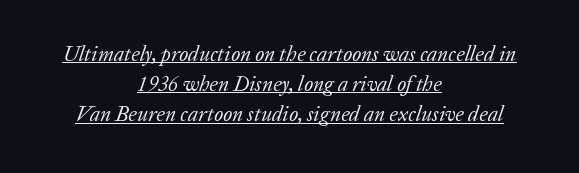
{"italic": "yes", "lean": "right", "slant_degrees": 20, "bold": "no", "underline": "yes", "align": "center", "line_spacing": "normal", "line_spacing_ratio": 1.44, "letter_spacing": "normal", "letter_spacing_em": 0.0, "glyph_px": 21}
